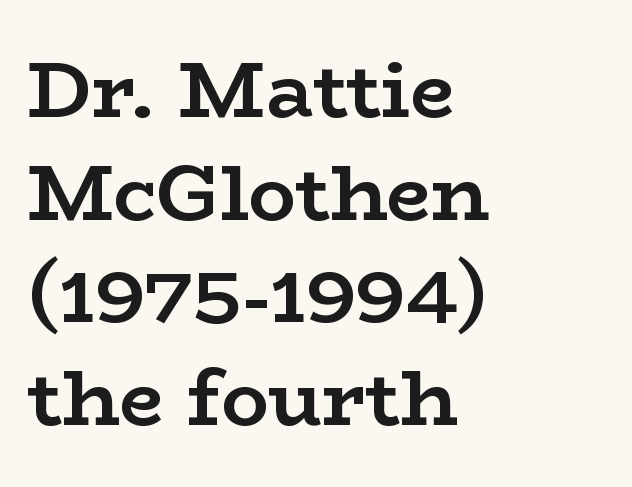
{"serif": "yes", "italic": "no", "bold": "yes", "weight": "semibold", "width": "wide", "stroke_contrast": "low", "x_height": "medium", "monospaced": "no", "underline": "no", "align": "left", "line_spacing": "normal", "line_spacing_ratio": 1.3, "letter_spacing": "normal", "letter_spacing_em": 0.0, "glyph_px": 79}
